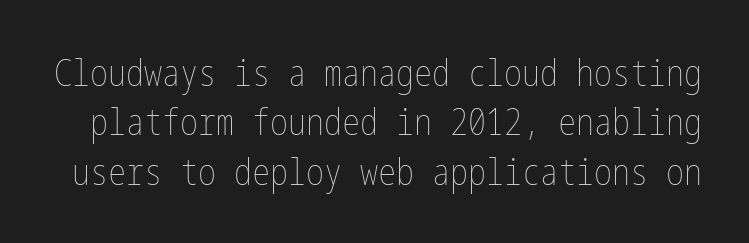
The image shows 36 px thin, condensed type, upright; set normal line spacing (1.37x), normal letter spacing, not underlined; low stroke contrast and a medium x-height.
